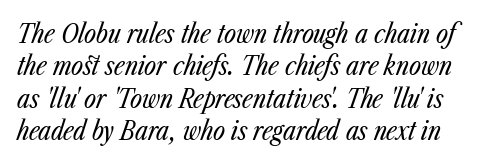
The image shows 26 px text type, italic (leaning right); set normal line spacing (1.25x), normal letter spacing, not underlined.
